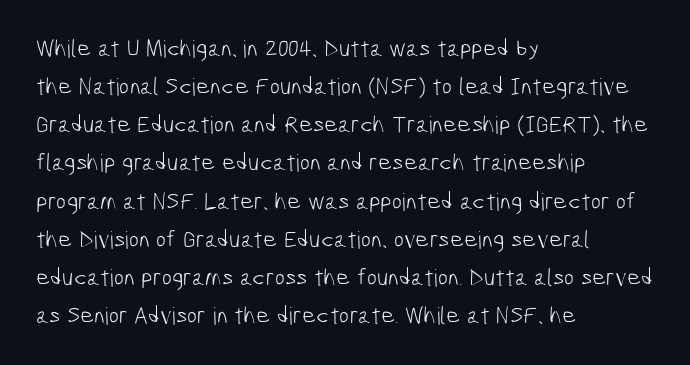
The space beneath each line is pristine and unruled. A normal amount of white space separates one row of letters from the next. Stem width sits at or under what a default text font uses. Alignment: flush left. Tracking here is standard; glyphs follow each other at the usual distance.
